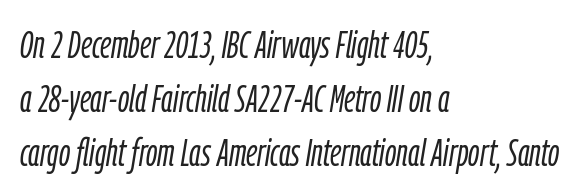
A student would call this left alignment; a typographer would say flush left, rag right. No word sits above an underline. Would a proofreader flag this as italicized? Yes. The rendering uses a moderate line-height, typical for paragraphs. The letterforms sit shoulder to shoulder at normal distance.
